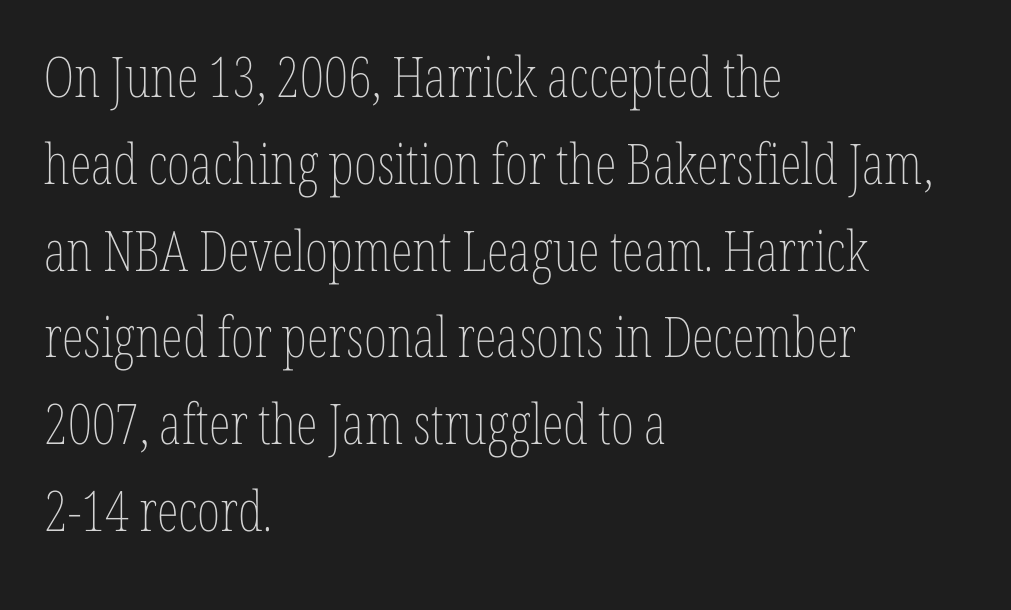
{"italic": "no", "bold": "no", "weight": "thin", "width": "condensed", "stroke_contrast": "low", "x_height": "medium", "monospaced": "no", "underline": "no", "align": "left", "line_spacing": "normal", "line_spacing_ratio": 1.55, "letter_spacing": "normal", "letter_spacing_em": 0.0, "glyph_px": 56}
